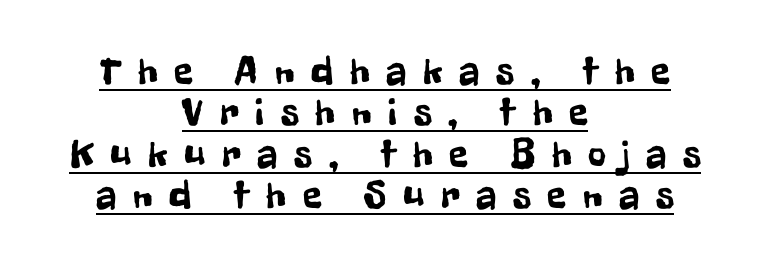
Q: Is the text italic (slanted)? A: No, it is upright.
Q: Is the typeface a serif or a sans-serif typeface? A: Sans-serif.
Q: Is the text underlined? A: Yes.
Q: How is the paragraph aligned? A: Centered.
Q: Is the spacing between letters normal or unusually wide? A: Unusually wide.
Q: Is the spacing between lines tight, normal or loose? A: Tight.
Q: Width (condensed, normal, or wide)? A: Condensed.
Q: Stroke contrast? A: Low.
Q: x-height? A: Medium.
Q: Monospaced? A: No.
